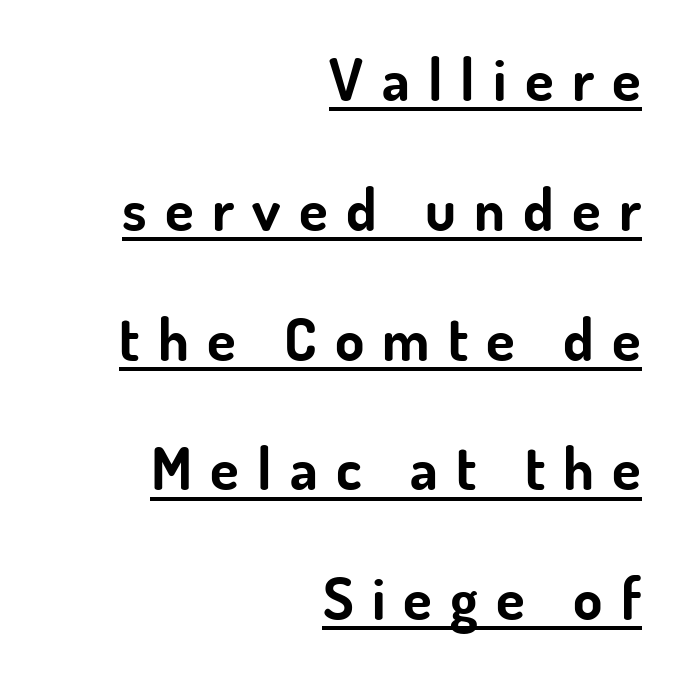
Q: Is the text bold? A: Yes.
Q: Is the text italic (slanted)? A: No, it is upright.
Q: Is the typeface a serif or a sans-serif typeface? A: Sans-serif.
Q: Is the text underlined? A: Yes.
Q: How is the paragraph aligned? A: Right-aligned.
Q: Is the spacing between letters normal or unusually wide? A: Unusually wide.
Q: Is the spacing between lines tight, normal or loose? A: Loose.
Q: Width (condensed, normal, or wide)? A: Normal.
Q: Stroke contrast? A: Low.
Q: x-height? A: Small.
Q: Monospaced? A: No.
